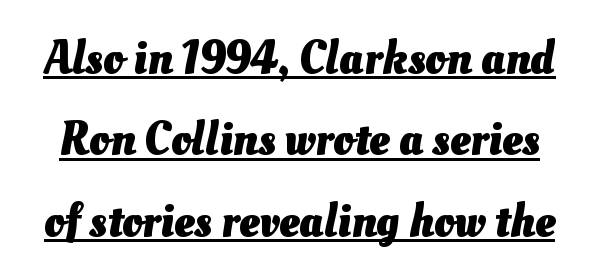
{"bold": "yes", "weight": "heavy", "width": "normal", "stroke_contrast": "medium", "x_height": "small", "monospaced": "no", "underline": "yes", "line_spacing_ratio": 1.77, "letter_spacing": "normal", "letter_spacing_em": 0.0, "glyph_px": 46}
